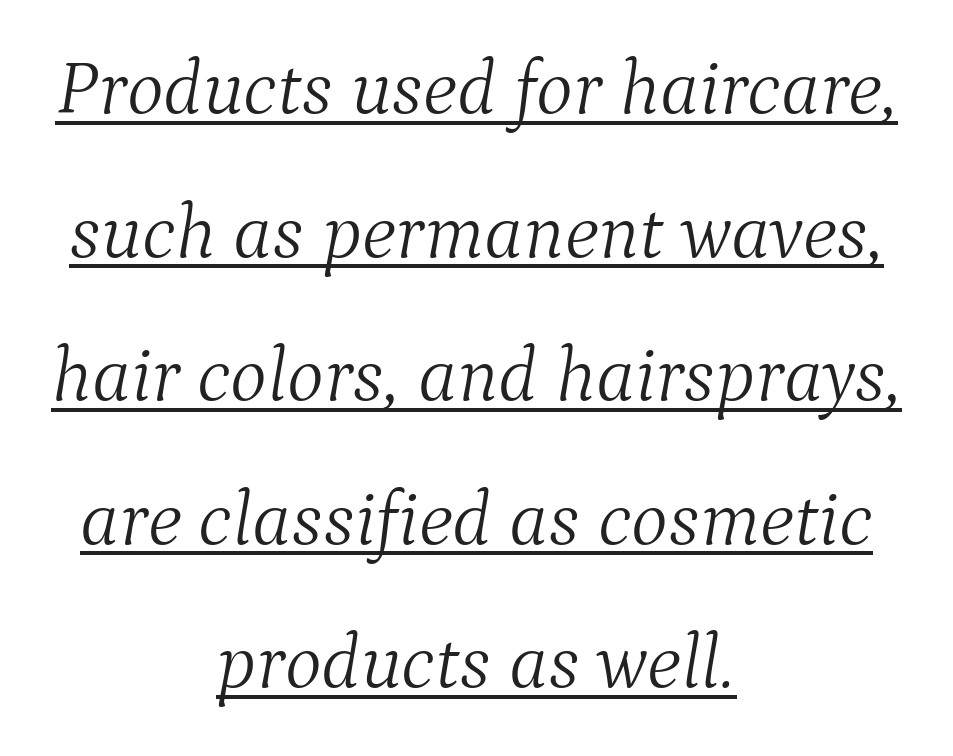
{"serif": "yes", "italic": "yes", "lean": "right", "slant_degrees": 9, "bold": "no", "weight": "light", "width": "normal", "stroke_contrast": "medium", "x_height": "medium", "monospaced": "no", "underline": "yes", "align": "center", "line_spacing_ratio": 1.84, "letter_spacing": "normal", "letter_spacing_em": 0.0, "glyph_px": 78}
